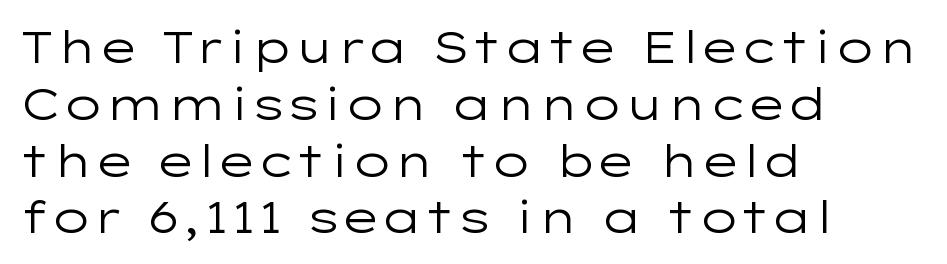
Check the space under the baseline: it is left empty. To sum up the face: it is a sans, with no serifs. Does the copy run flush right? No — it runs flush left. Upright lettering throughout. The vertical gap from one line to the next is medium.
